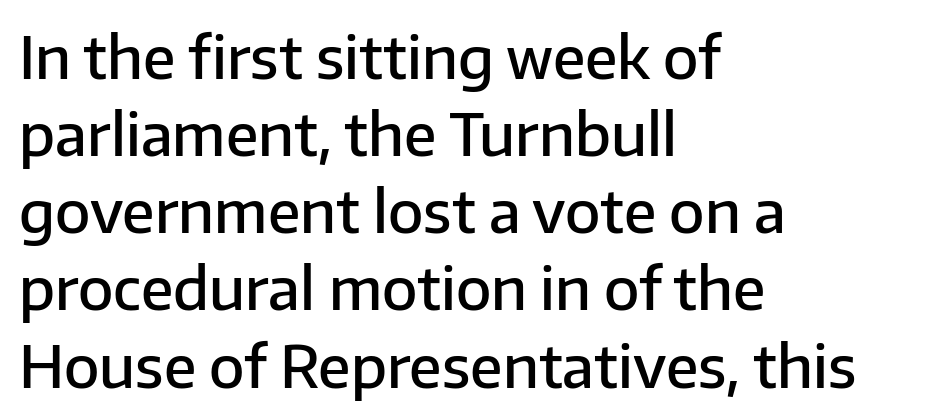
The image shows 58 px semibold sans-serif type, upright; set left-aligned, normal line spacing (1.33x), normal letter spacing, not underlined; low stroke contrast and a medium x-height.
